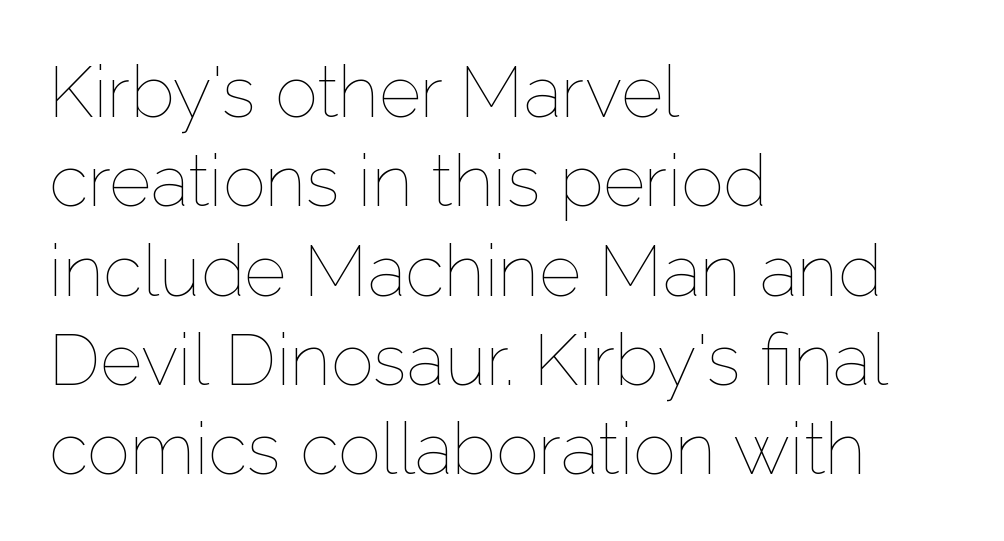
The image shows 72 px thin type, upright; set left-aligned, line spacing 1.24x, normal letter spacing, not underlined; low stroke contrast and a medium x-height.
